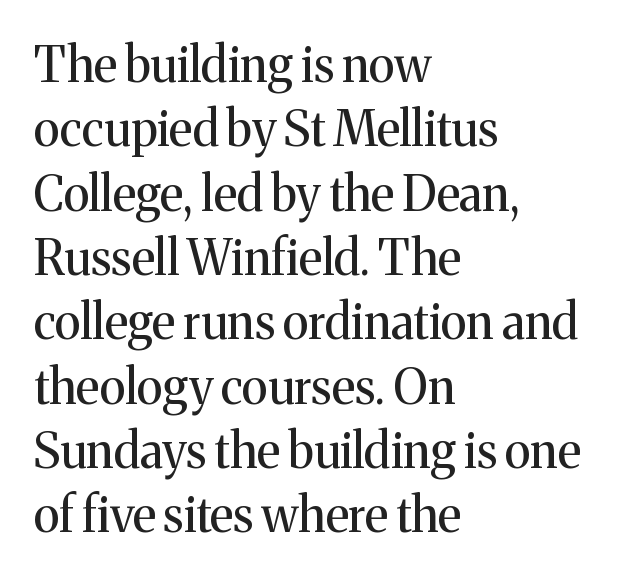
The image shows 48 px regular-weight serif type, upright; set left-aligned, normal line spacing (1.34x), normal letter spacing, not underlined; medium stroke contrast and a medium x-height.
